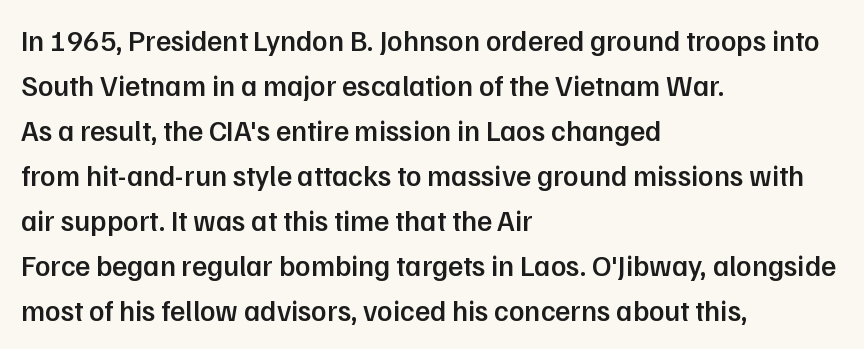
The image shows 29 px semibold sans-serif type, upright; set left-aligned, normal line spacing (1.55x), normal letter spacing, not underlined; low stroke contrast and a medium x-height.
